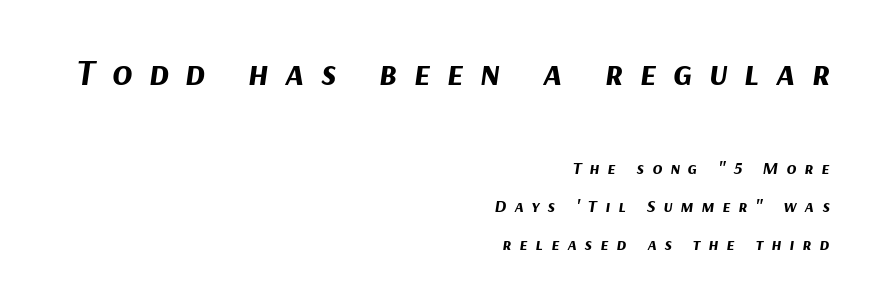
{"italic": "yes", "lean": "right", "slant_degrees": 9, "bold": "yes", "weight": "bold", "width": "normal", "stroke_contrast": "medium", "x_height": "medium", "monospaced": "no", "underline": "no", "align": "right", "line_spacing": "loose", "line_spacing_ratio": 2.11, "letter_spacing": "wide", "letter_spacing_em": 0.45, "larger_block": "first", "size_ratio": 2.06, "glyph_px": 37}
